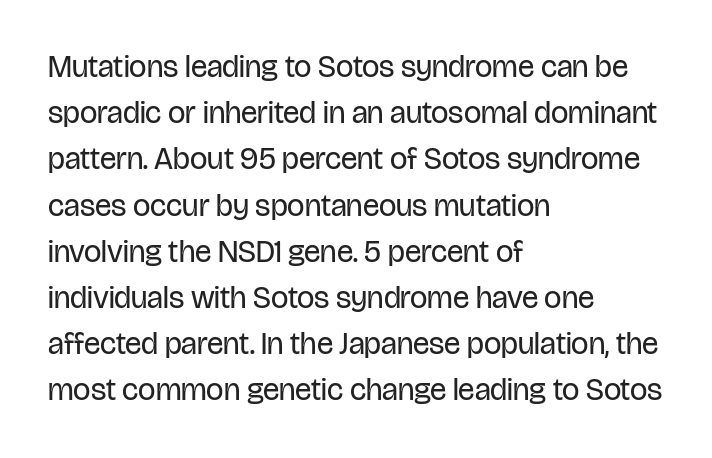
The image shows 31 px regular-weight, condensed sans-serif type, upright; set left-aligned, normal line spacing (1.49x), normal letter spacing, not underlined; low stroke contrast and a large x-height.
